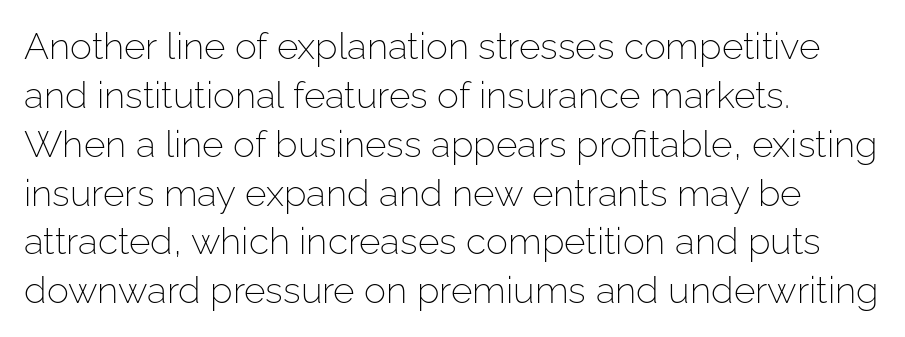
Each letter keeps its own natural width here, so spacing adapts to shape. Tracking here is standard; glyphs follow each other at the usual distance. Is the stroke heavy? The answer is a plain regular-or-lighter. Notice how the passage keeps a crisp vertical edge on the left only. How would I describe the line gaps? Plain and ordinary. Nope, no serifs anywhere on these letters.
